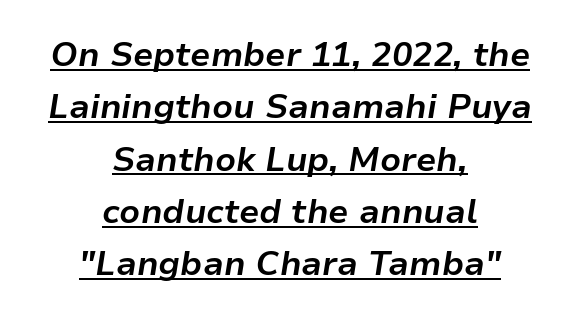
{"italic": "yes", "lean": "right", "slant_degrees": 9, "bold": "yes", "weight": "bold", "width": "normal", "stroke_contrast": "low", "x_height": "medium", "monospaced": "no", "underline": "yes", "align": "center", "line_spacing": "normal", "line_spacing_ratio": 1.54, "letter_spacing": "normal", "letter_spacing_em": 0.0, "glyph_px": 34}
